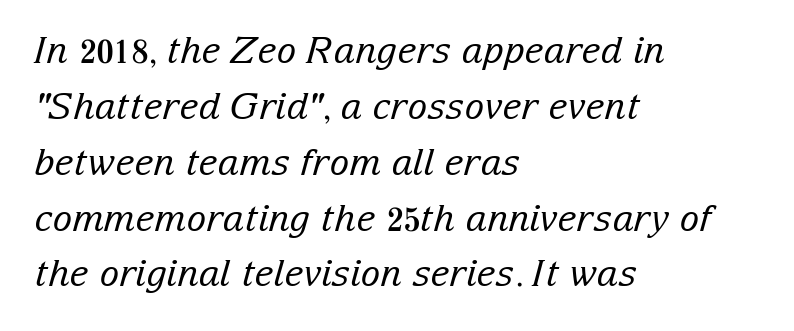
Line spacing here is normal. Each word holds together tightly as a unit, with standard inter-letter gaps. Underline: absent. Small tapered or slab feet sit at the stroke ends, so this counts as serif. Bold? No — there's no thickening of the strokes. Proportional: the letters do not fall into vertical columns.
